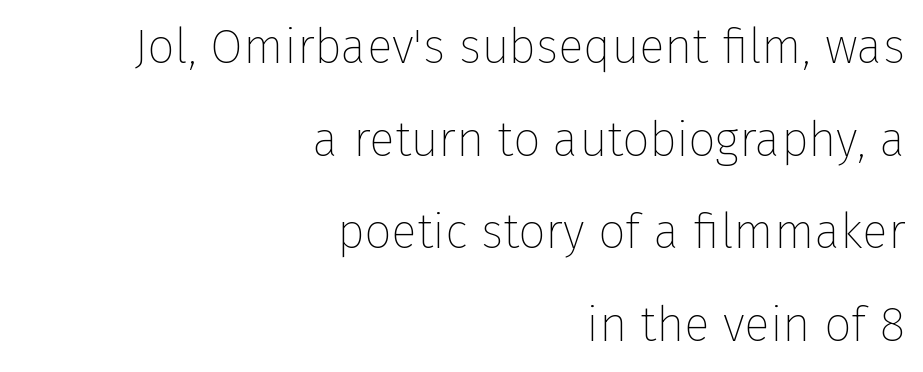
The image shows 48 px thin sans-serif type, upright; set right-aligned, loose line spacing (1.93x), normal letter spacing, not underlined; low stroke contrast and a medium x-height.
